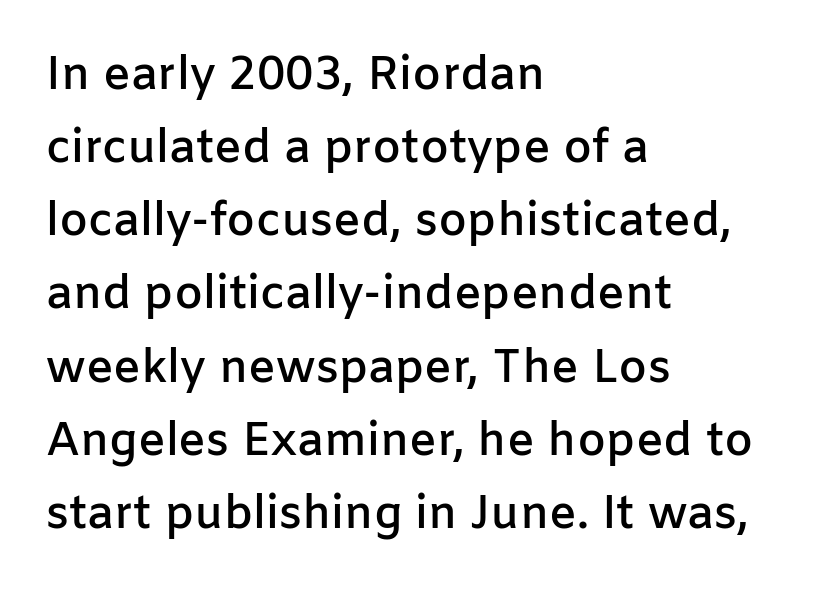
Q: Is the text bold? A: Semi-bold.
Q: Is the text italic (slanted)? A: No, it is upright.
Q: Is the typeface a serif or a sans-serif typeface? A: Sans-serif.
Q: Is the text underlined? A: No.
Q: How is the paragraph aligned? A: Left-aligned.
Q: Is the spacing between letters normal or unusually wide? A: Normal.
Q: Is the spacing between lines tight, normal or loose? A: Normal.
Q: Width (condensed, normal, or wide)? A: Normal.
Q: Stroke contrast? A: Low.
Q: x-height? A: Medium.
Q: Monospaced? A: No.
